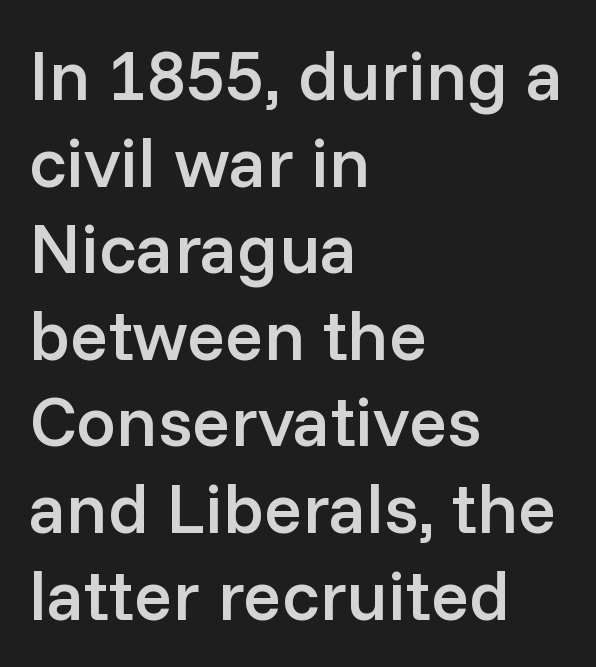
The image shows 71 px semibold sans-serif type, upright; set left-aligned, line spacing 1.22x, normal letter spacing, not underlined; low stroke contrast and a medium x-height.
